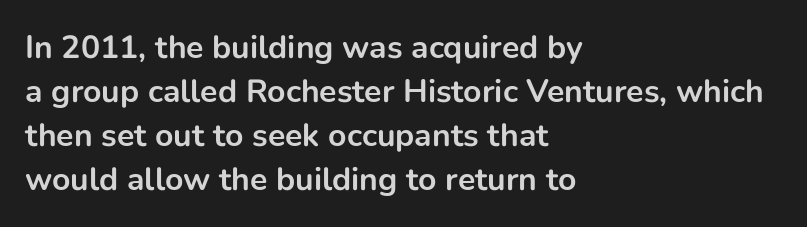
{"serif": "no", "italic": "no", "bold": "yes", "weight": "bold", "width": "normal", "stroke_contrast": "low", "x_height": "medium", "monospaced": "no", "underline": "no", "align": "left", "line_spacing": "normal", "line_spacing_ratio": 1.37, "letter_spacing": "normal", "letter_spacing_em": 0.0, "glyph_px": 32}
